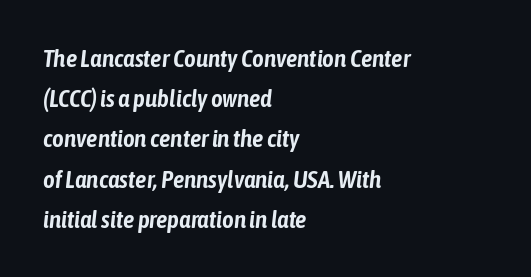
Q: Is the text italic (slanted)? A: Yes, it leans right by about 6 degrees.
Q: Is the text underlined? A: No.
Q: How is the paragraph aligned? A: Left-aligned.
Q: Is the spacing between letters normal or unusually wide? A: Normal.
Q: Is the spacing between lines tight, normal or loose? A: Normal.
